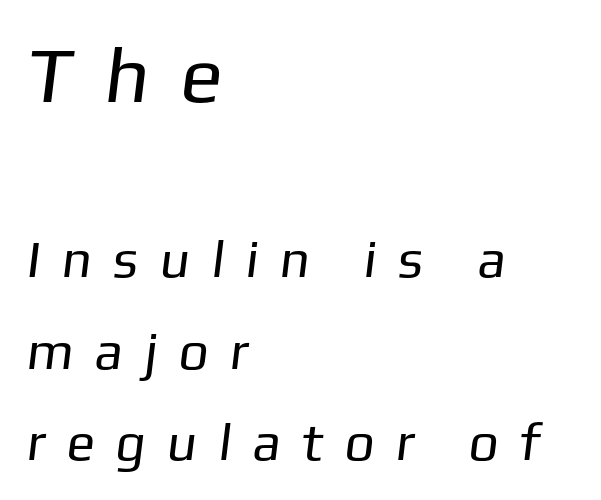
The image shows 79 px regular-weight sans-serif type; set left-aligned, line spacing 1.73x, unusually wide letter spacing (+0.47 em), not underlined; the first (top) block is 1.49x larger; low stroke contrast and a medium x-height.
